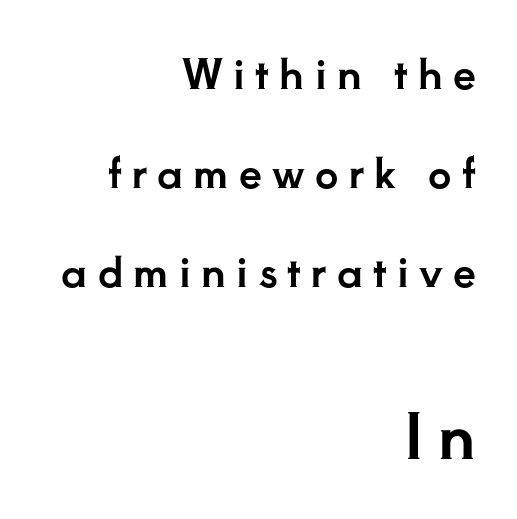
{"serif": "yes", "italic": "no", "width": "normal", "stroke_contrast": "low", "x_height": "small", "monospaced": "no", "underline": "no", "align": "right", "line_spacing": "loose", "line_spacing_ratio": 2.41, "letter_spacing": "wide", "letter_spacing_em": 0.25, "larger_block": "second", "size_ratio": 1.51, "glyph_px": 62}
